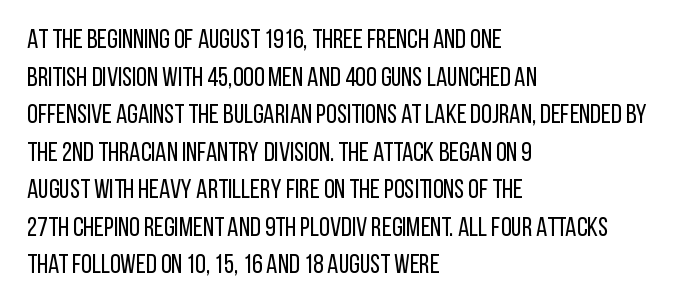
{"italic": "no", "bold": "no", "underline": "no", "align": "left", "line_spacing": "normal", "line_spacing_ratio": 1.39, "letter_spacing": "normal", "letter_spacing_em": 0.0, "glyph_px": 27}
